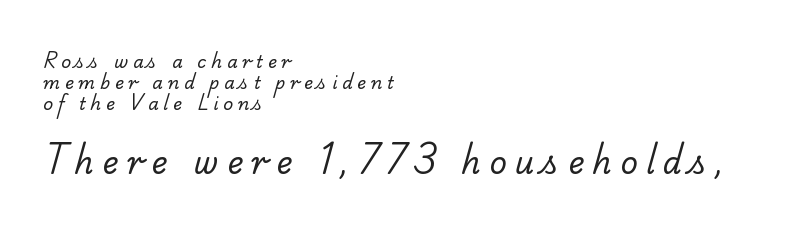
Does the bottom block carry the larger type? Yes, it does. Think standard paragraph weight, or any step lighter than that. The glyphs are unaccompanied by any horizontal stroke below them. Note the varied advance widths — an 'i' is clearly narrower than an 'm'.
